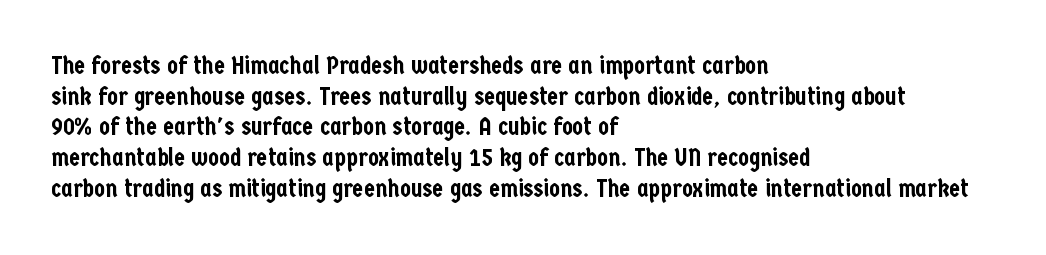
Q: Is the text italic (slanted)? A: No, it is upright.
Q: Is the text underlined? A: No.
Q: How is the paragraph aligned? A: Left-aligned.
Q: Is the spacing between letters normal or unusually wide? A: Normal.
